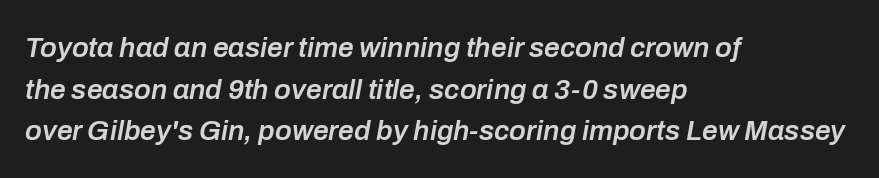
Q: Is the text bold? A: Semi-bold.
Q: Is the text italic (slanted)? A: Yes, it leans right by about 10 degrees.
Q: Is the text underlined? A: No.
Q: How is the paragraph aligned? A: Left-aligned.
Q: Is the spacing between letters normal or unusually wide? A: Normal.
Q: Is the spacing between lines tight, normal or loose? A: Normal.
Q: Width (condensed, normal, or wide)? A: Normal.
Q: Stroke contrast? A: Low.
Q: x-height? A: Medium.
Q: Monospaced? A: No.
